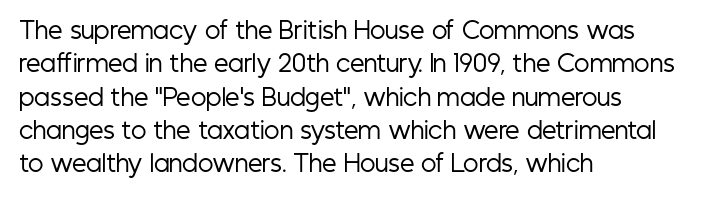
The image shows 23 px text type, upright; set left-aligned, normal line spacing (1.45x), normal letter spacing, not underlined.
